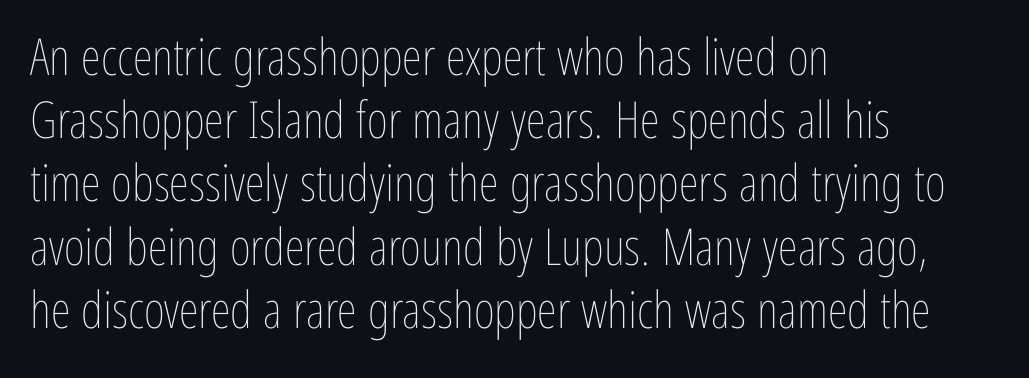
{"italic": "no", "bold": "no", "weight": "thin", "width": "condensed", "stroke_contrast": "low", "x_height": "medium", "monospaced": "no", "underline": "no", "align": "left", "line_spacing_ratio": 1.24, "letter_spacing": "normal", "letter_spacing_em": 0.0, "glyph_px": 51}
